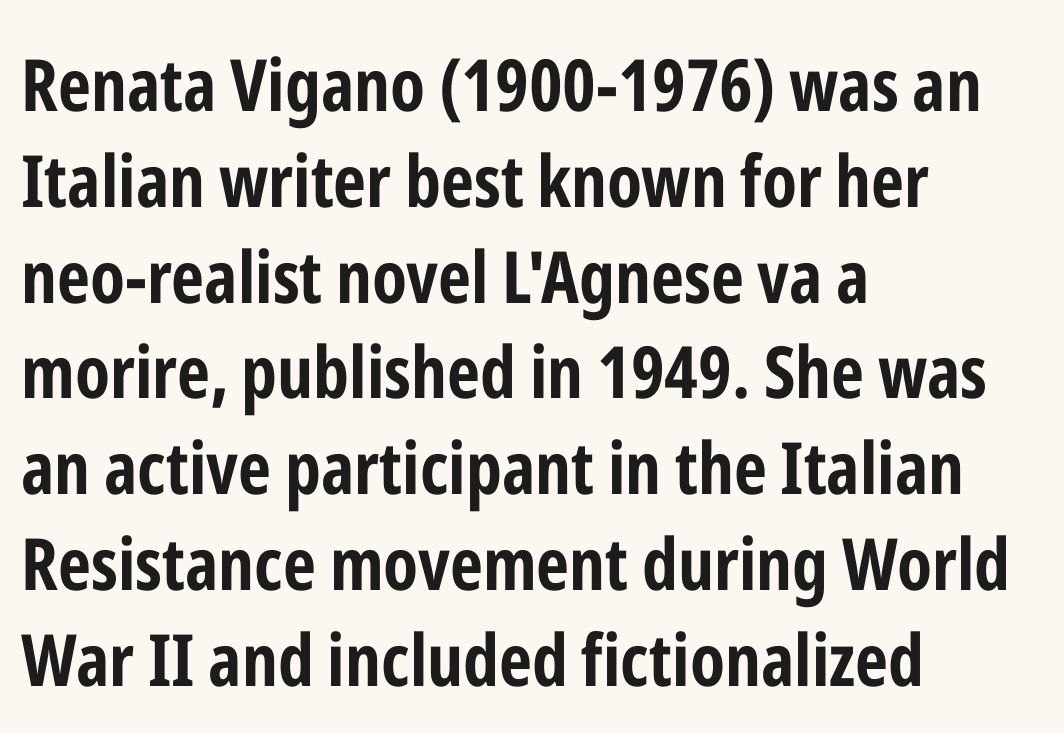
{"serif": "no", "italic": "no", "bold": "yes", "weight": "bold", "width": "condensed", "stroke_contrast": "low", "x_height": "medium", "monospaced": "no", "underline": "no", "align": "left", "line_spacing": "normal", "line_spacing_ratio": 1.33, "letter_spacing": "normal", "letter_spacing_em": 0.0, "glyph_px": 72}
